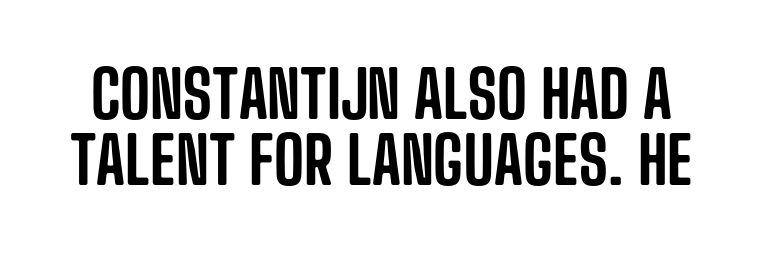
Q: Is the text italic (slanted)? A: No, it is upright.
Q: Is the typeface a serif or a sans-serif typeface? A: Sans-serif.
Q: Is the text underlined? A: No.
Q: Is the spacing between letters normal or unusually wide? A: Normal.
Q: Is the spacing between lines tight, normal or loose? A: Tight.
Q: Width (condensed, normal, or wide)? A: Condensed.
Q: Stroke contrast? A: Low.
Q: x-height? A: Large.
Q: Monospaced? A: No.
